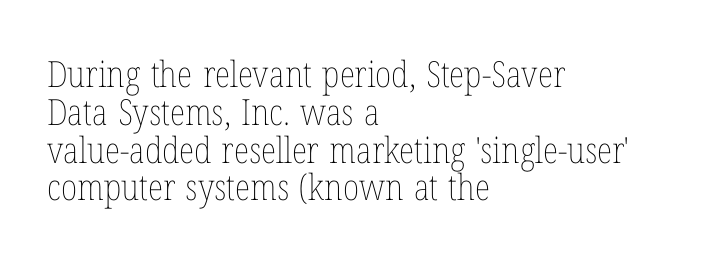
{"italic": "no", "bold": "no", "weight": "thin", "width": "condensed", "stroke_contrast": "low", "x_height": "medium", "monospaced": "no", "underline": "no", "align": "left", "line_spacing": "tight", "line_spacing_ratio": 1.05, "letter_spacing": "normal", "letter_spacing_em": 0.0, "glyph_px": 36}
